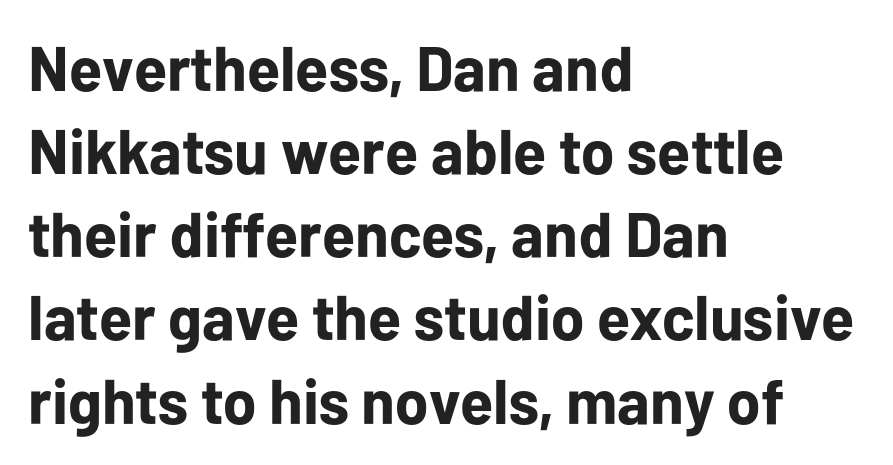
Honestly, the row spacing looks completely unremarkable. Alignment: flush left. Italic? Not at all — the glyphs are vertical. Serif or sans? Sans — the stroke terminals are bare. Decoration check: the copy has no underline.
